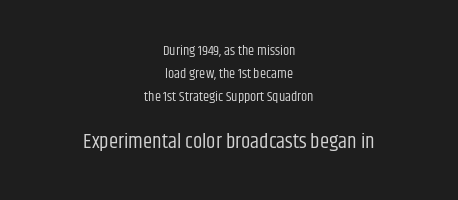
The image shows 21 px text type, upright; set centered, normal line spacing (1.63x), normal letter spacing, not underlined; the second (bottom) block is 1.5x larger.
